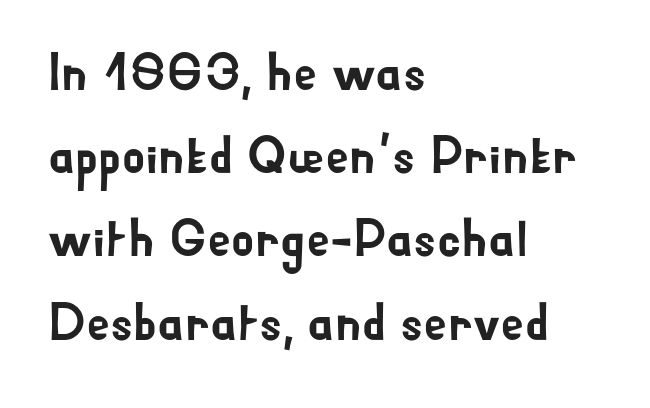
Nope, no serifs anywhere on these letters. Letter spacing: default. Here the designer chose a conventional face with non-uniform glyph widths. Horizontal alignment here is leftward, the default for most running prose. Posture: upright roman.
